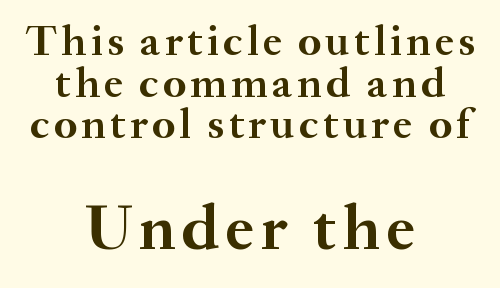
{"serif": "yes", "italic": "no", "bold": "yes", "weight": "semibold", "width": "normal", "stroke_contrast": "medium", "x_height": "small", "monospaced": "no", "underline": "no", "align": "center", "line_spacing": "tight", "line_spacing_ratio": 0.97, "larger_block": "second", "size_ratio": 1.51, "glyph_px": 65}
